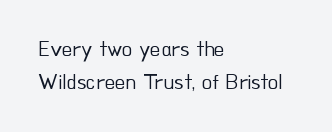
The face looks like a standard text weight, possibly lighter. Short and long lines alike share a common starting point at left. Vertically, the passage feels balanced, rows spaced as you'd expect. A bare baseline throughout the passage. Here the glyphs are tracked normally, forming tight word shapes.
